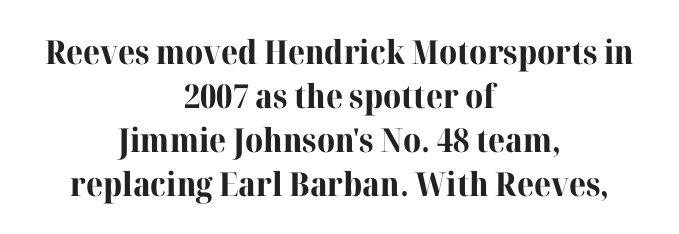
The strokes are fattened all the way to bold. Designer's note — italics off, roman on. You can tell from the footed stems that serif type was used. The rows are spaced the way most documents space them. Has an underline been added? It has not.
